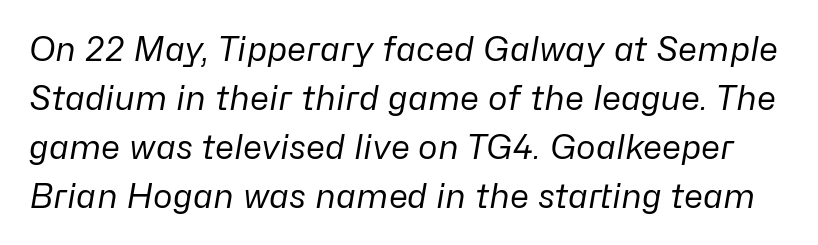
The image shows 33 px regular-weight type, italic (leaning right); set normal line spacing (1.48x), normal letter spacing, not underlined; low stroke contrast and a medium x-height.
